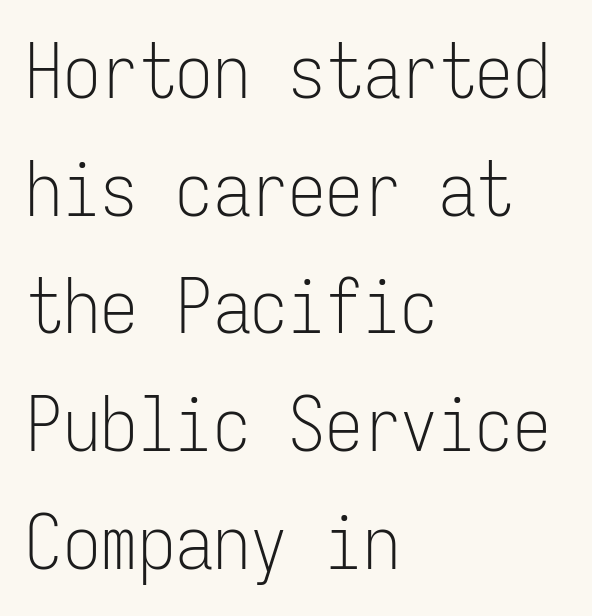
Q: Is the text bold? A: No.
Q: Is the text italic (slanted)? A: No, it is upright.
Q: Is the typeface a serif or a sans-serif typeface? A: Sans-serif.
Q: Is the text underlined? A: No.
Q: How is the paragraph aligned? A: Left-aligned.
Q: Is the spacing between letters normal or unusually wide? A: Normal.
Q: Is the spacing between lines tight, normal or loose? A: Normal.
Q: Width (condensed, normal, or wide)? A: Condensed.
Q: Stroke contrast? A: Low.
Q: x-height? A: Medium.
Q: Monospaced? A: Yes.
